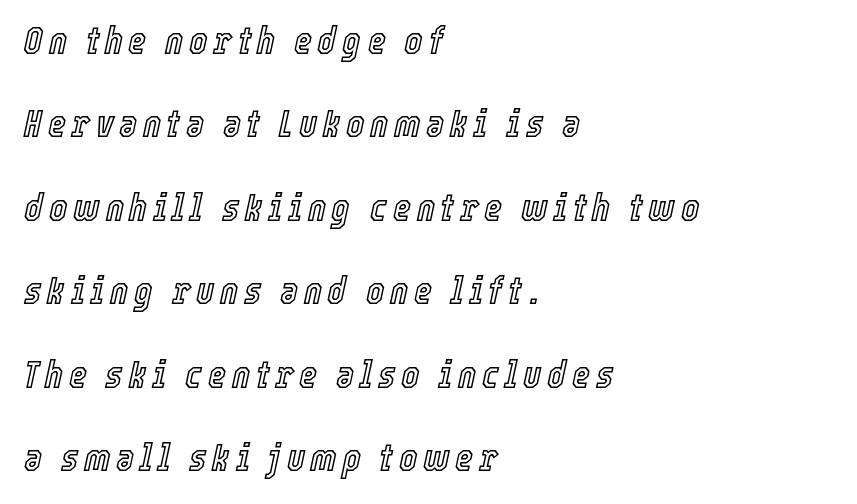
Q: Is the text italic (slanted)? A: Yes, it leans right by about 12 degrees.
Q: Is the text underlined? A: No.
Q: How is the paragraph aligned? A: Left-aligned.
Q: Is the spacing between lines tight, normal or loose? A: Loose.
Q: Width (condensed, normal, or wide)? A: Condensed.
Q: x-height? A: Medium.
Q: Monospaced? A: No.
